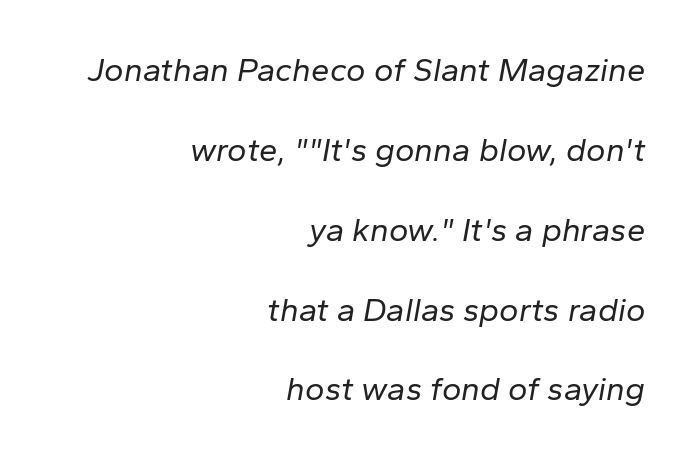
The image shows 33 px regular-weight type, italic (leaning right); set right-aligned, loose line spacing (2.42x), normal letter spacing, not underlined; low stroke contrast and a medium x-height.
